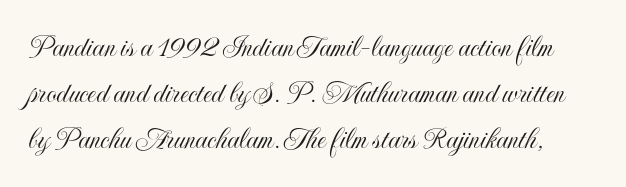
{"width": "condensed", "x_height": "small", "monospaced": "no", "underline": "no", "line_spacing": "normal", "line_spacing_ratio": 1.44, "letter_spacing": "normal", "letter_spacing_em": 0.0, "glyph_px": 32}
